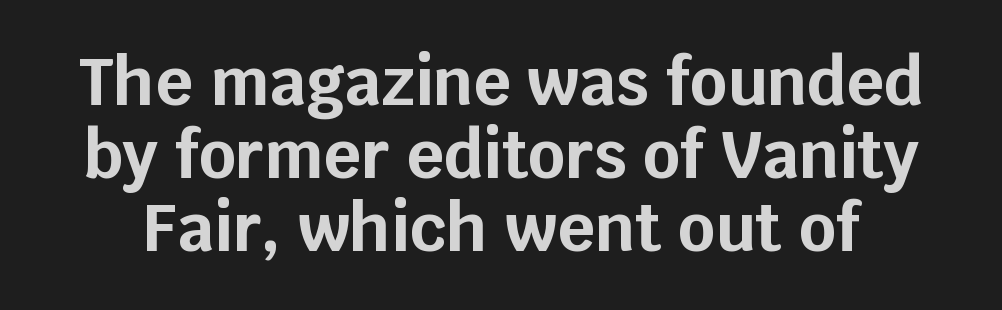
Q: Is the text bold? A: Yes.
Q: Is the text italic (slanted)? A: No, it is upright.
Q: Is the typeface a serif or a sans-serif typeface? A: Sans-serif.
Q: Is the text underlined? A: No.
Q: Is the spacing between letters normal or unusually wide? A: Normal.
Q: Is the spacing between lines tight, normal or loose? A: Tight.
Q: Width (condensed, normal, or wide)? A: Normal.
Q: Stroke contrast? A: Low.
Q: x-height? A: Large.
Q: Monospaced? A: No.
